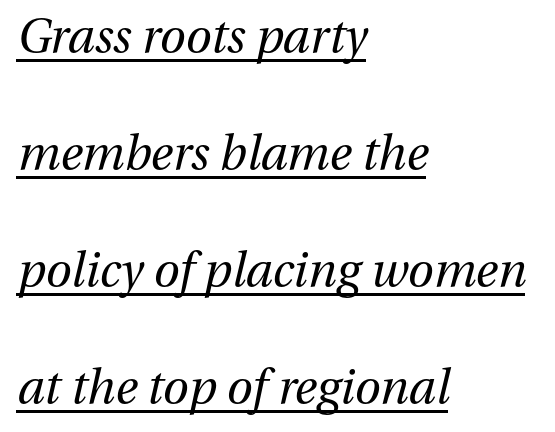
{"italic": "yes", "lean": "right", "slant_degrees": 13, "bold": "no", "weight": "regular", "width": "normal", "stroke_contrast": "medium", "x_height": "medium", "monospaced": "no", "underline": "yes", "align": "left", "line_spacing": "loose", "line_spacing_ratio": 2.49, "letter_spacing": "normal", "letter_spacing_em": 0.0, "glyph_px": 47}
